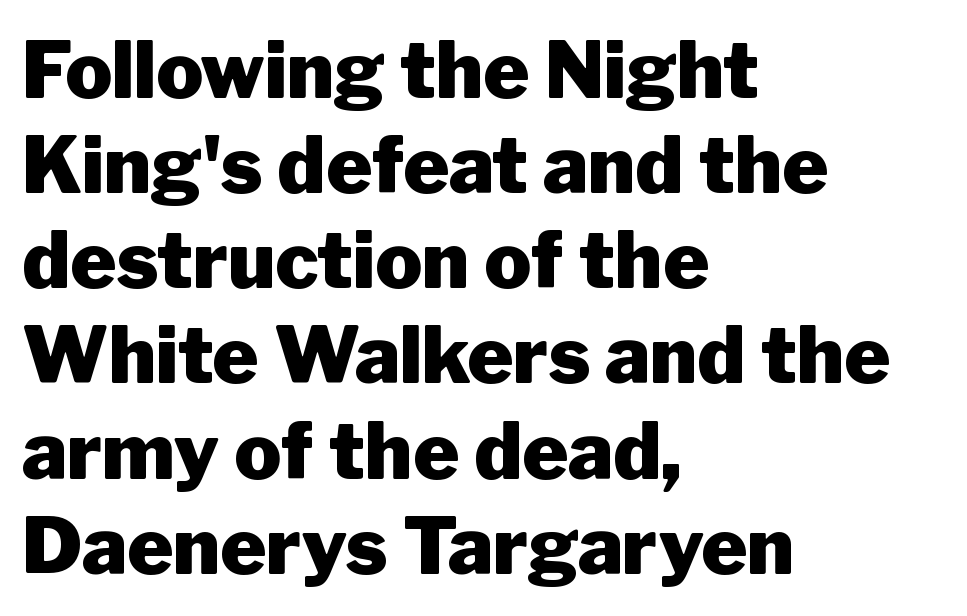
{"serif": "no", "italic": "no", "bold": "yes", "weight": "heavy", "width": "normal", "stroke_contrast": "low", "x_height": "medium", "monospaced": "no", "underline": "no", "align": "left", "line_spacing_ratio": 1.22, "letter_spacing": "normal", "letter_spacing_em": 0.0, "glyph_px": 78}
